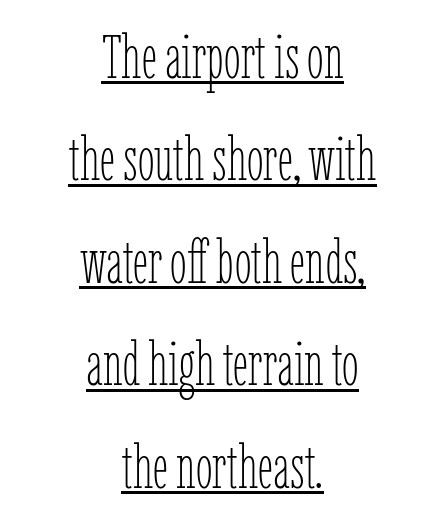
The image shows 61 px thin, condensed type, upright; set centered, normal line spacing (1.68x), normal letter spacing, underlined; low stroke contrast and a medium x-height.
